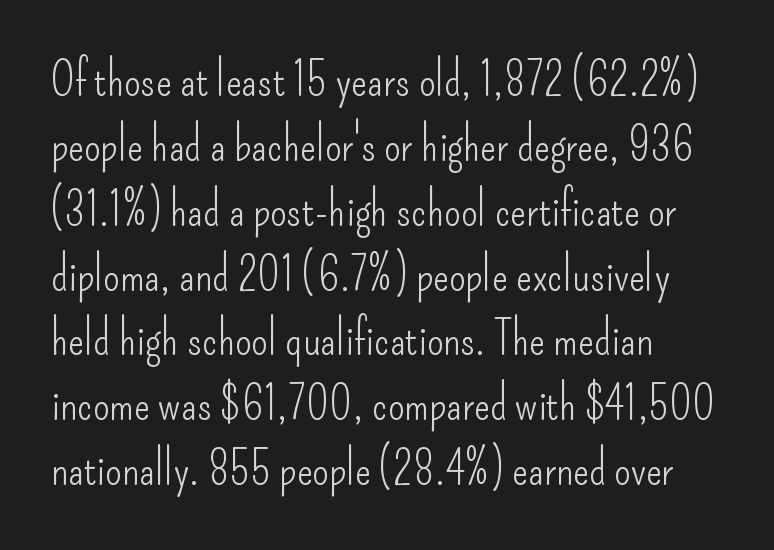
Q: Is the text bold? A: No.
Q: Is the text italic (slanted)? A: No, it is upright.
Q: Is the typeface a serif or a sans-serif typeface? A: Sans-serif.
Q: Is the text underlined? A: No.
Q: How is the paragraph aligned? A: Left-aligned.
Q: Is the spacing between letters normal or unusually wide? A: Normal.
Q: Is the spacing between lines tight, normal or loose? A: Normal.
Q: Width (condensed, normal, or wide)? A: Condensed.
Q: Stroke contrast? A: Low.
Q: x-height? A: Small.
Q: Monospaced? A: No.
